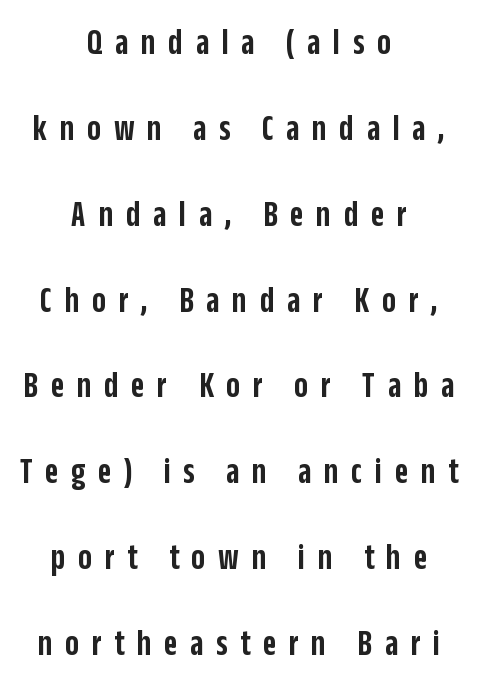
{"serif": "no", "italic": "no", "bold": "semi", "weight": "semibold", "width": "condensed", "stroke_contrast": "low", "x_height": "large", "monospaced": "no", "underline": "no", "align": "center", "line_spacing": "loose", "line_spacing_ratio": 2.32, "letter_spacing": "wide", "letter_spacing_em": 0.34, "glyph_px": 37}
